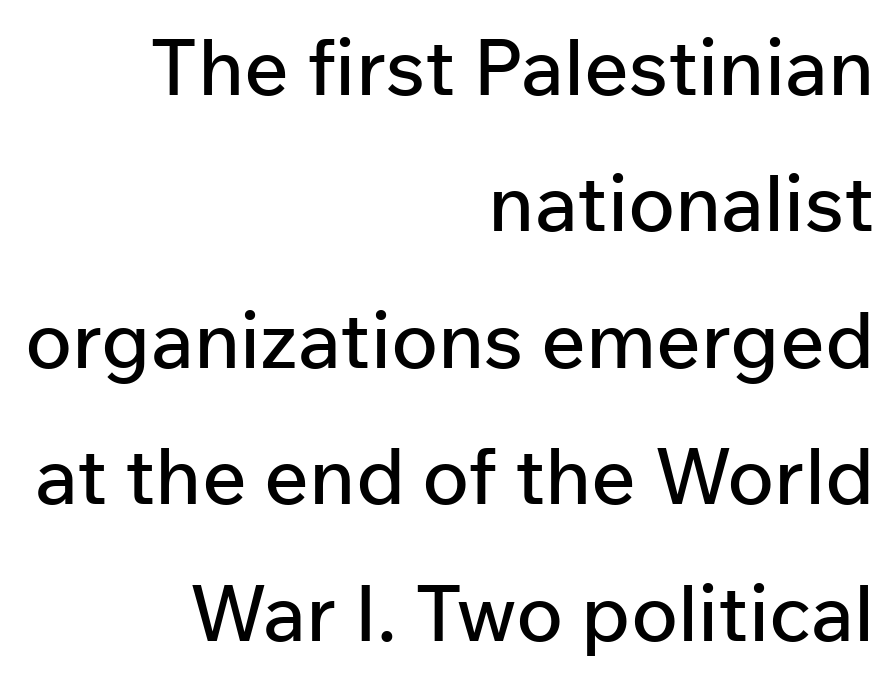
The image shows 78 px sans-serif type, upright; set right-aligned, line spacing 1.75x, normal letter spacing, not underlined; low stroke contrast and a medium x-height.
